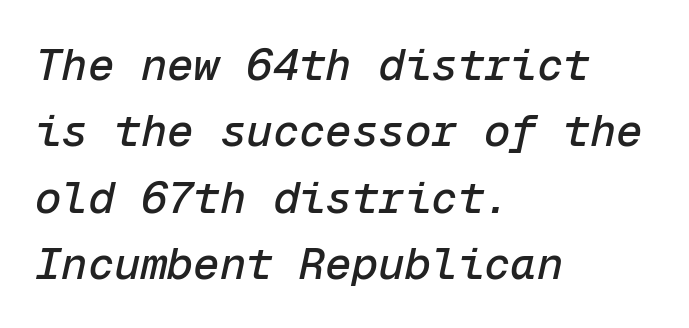
{"italic": "yes", "lean": "right", "slant_degrees": 12, "width": "normal", "stroke_contrast": "low", "x_height": "medium", "monospaced": "yes", "underline": "no", "align": "left", "line_spacing": "normal", "line_spacing_ratio": 1.51, "letter_spacing": "normal", "letter_spacing_em": 0.0, "glyph_px": 44}
